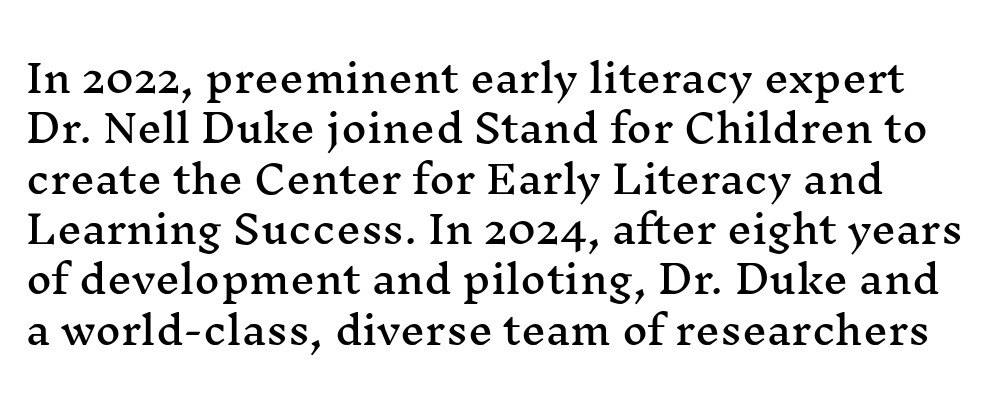
The image shows 39 px wide serif type, upright; set normal line spacing (1.29x), normal letter spacing, not underlined; medium stroke contrast and a medium x-height.
